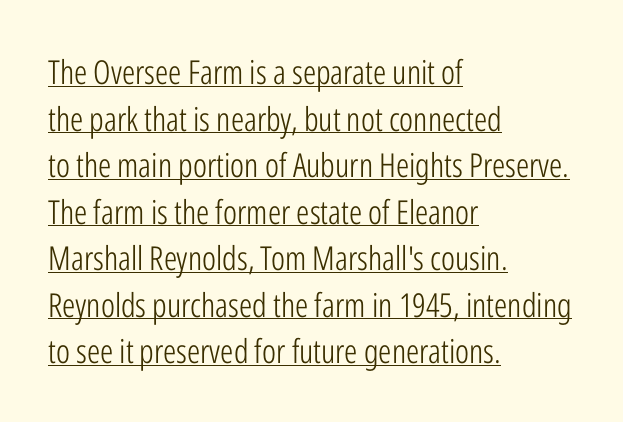
Q: Is the text bold? A: No.
Q: Is the text italic (slanted)? A: No, it is upright.
Q: Is the typeface a serif or a sans-serif typeface? A: Sans-serif.
Q: Is the text underlined? A: Yes.
Q: How is the paragraph aligned? A: Left-aligned.
Q: Is the spacing between letters normal or unusually wide? A: Normal.
Q: Is the spacing between lines tight, normal or loose? A: Normal.
Q: Width (condensed, normal, or wide)? A: Condensed.
Q: Stroke contrast? A: Low.
Q: x-height? A: Medium.
Q: Monospaced? A: No.
